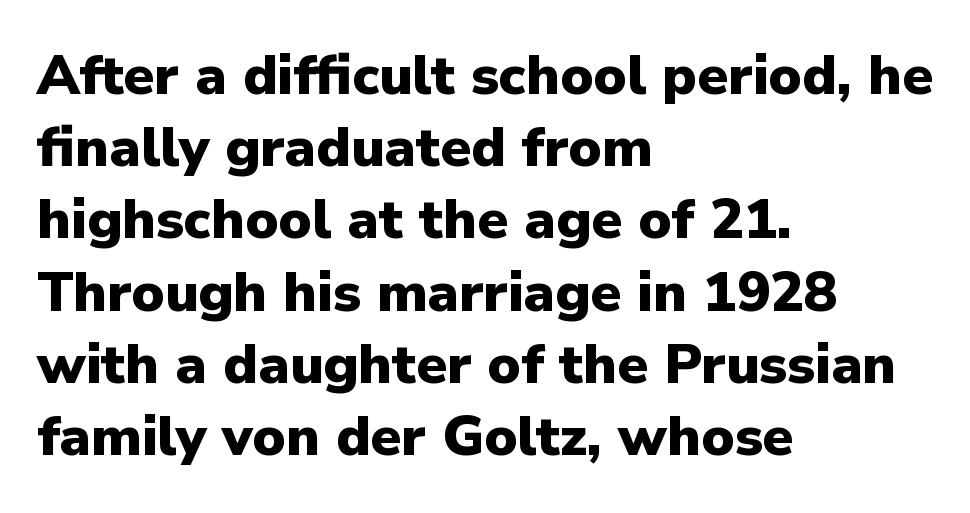
A sans-serif font was chosen for this passage. The rendering uses natural spacing where letterforms have individual widths. The lines sit at an ordinary, default distance from one another. Letters rest on an invisible, unmarked baseline. It's the straight-up-and-down kind of type.
